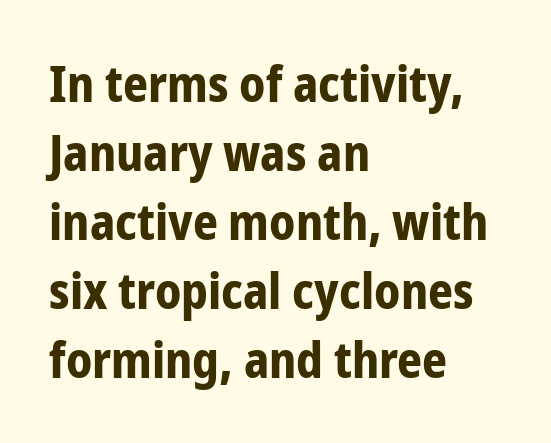
Q: Is the text bold? A: Yes.
Q: Is the text italic (slanted)? A: No, it is upright.
Q: Is the typeface a serif or a sans-serif typeface? A: Sans-serif.
Q: Is the text underlined? A: No.
Q: How is the paragraph aligned? A: Left-aligned.
Q: Is the spacing between letters normal or unusually wide? A: Normal.
Q: Is the spacing between lines tight, normal or loose? A: Normal.
Q: Width (condensed, normal, or wide)? A: Condensed.
Q: Stroke contrast? A: Low.
Q: x-height? A: Medium.
Q: Monospaced? A: No.
